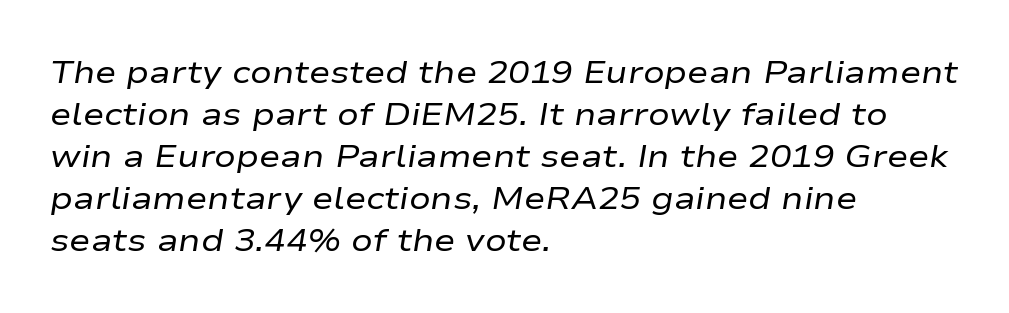
Honestly, the row spacing looks completely unremarkable. Anything drawn beneath the words? Only blank space. Is the stroke heavy? The answer is a plain regular-or-lighter. A typesetter would call this zero additional tracking. Do the characters align in a grid? No, the font is proportional. These lines stack with their left ends in a neat column.
